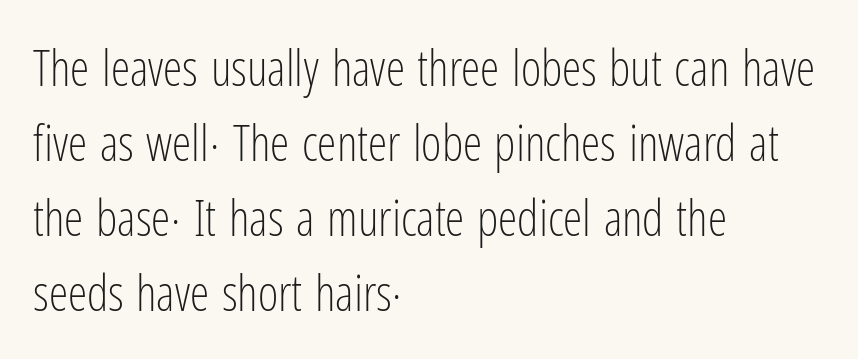
Q: Is the text bold? A: No.
Q: Is the text italic (slanted)? A: No, it is upright.
Q: Is the typeface a serif or a sans-serif typeface? A: Sans-serif.
Q: Is the text underlined? A: No.
Q: How is the paragraph aligned? A: Left-aligned.
Q: Is the spacing between letters normal or unusually wide? A: Normal.
Q: Is the spacing between lines tight, normal or loose? A: Normal.
Q: Width (condensed, normal, or wide)? A: Condensed.
Q: Stroke contrast? A: Low.
Q: x-height? A: Medium.
Q: Monospaced? A: No.
